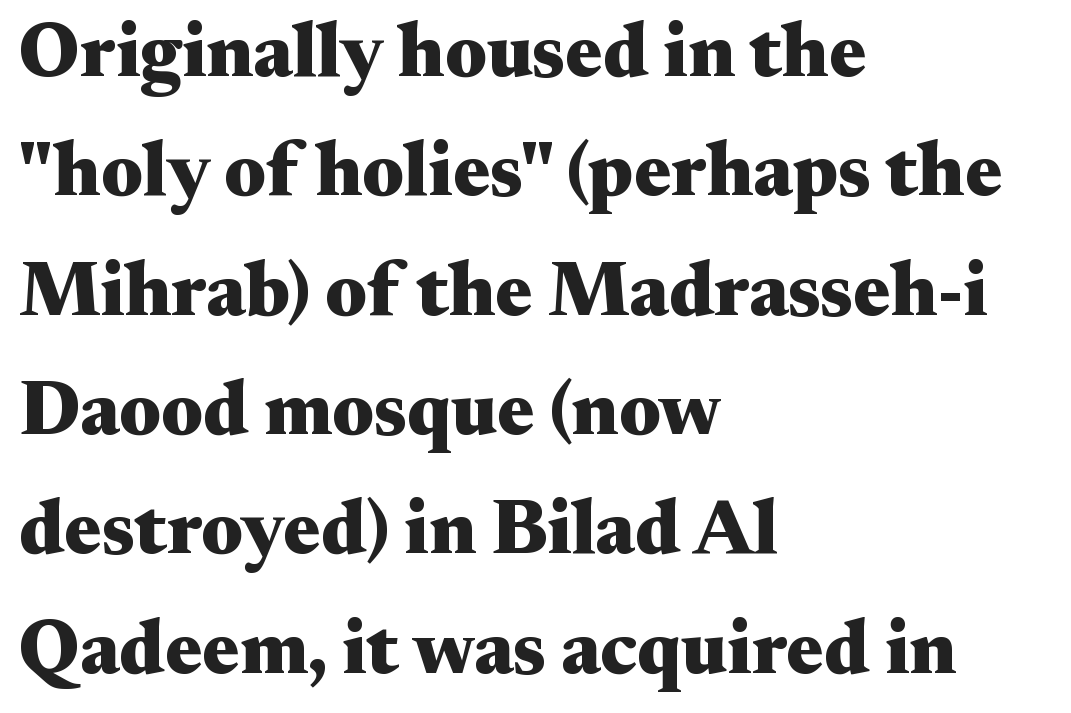
Nothing unusual about the tracking: characters are spaced as the font intends. These lines stack with their left ends in a neat column. Lines of text with bare space underneath. This sample uses an upright cut, with every glyph sitting square on the baseline.
